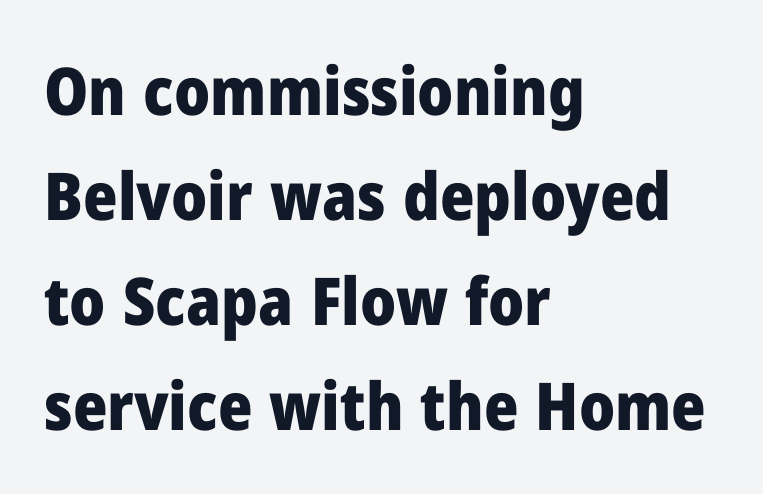
There is no visible air inserted between adjacent glyphs. Casual observation: everything's shoved over to the left. The space beneath each line is pristine and unruled. Varying glyph widths throughout — classic text-font behaviour. You'd pick this weight for a headline — it's a proper bold.
